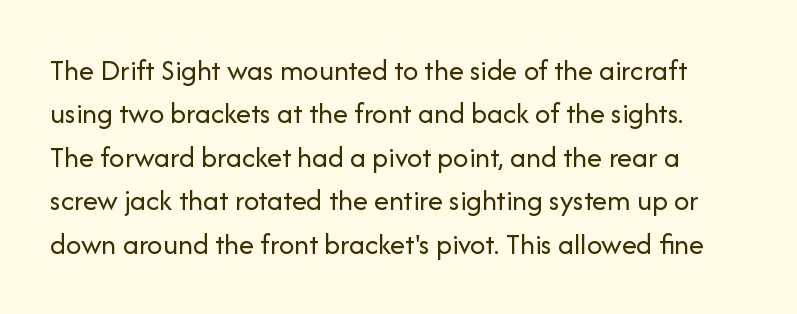
Q: Is the text bold? A: No.
Q: Is the text italic (slanted)? A: No, it is upright.
Q: Is the typeface a serif or a sans-serif typeface? A: Sans-serif.
Q: Is the text underlined? A: No.
Q: Is the spacing between letters normal or unusually wide? A: Normal.
Q: Is the spacing between lines tight, normal or loose? A: Normal.
Q: Width (condensed, normal, or wide)? A: Normal.
Q: Stroke contrast? A: Low.
Q: x-height? A: Medium.
Q: Monospaced? A: No.
